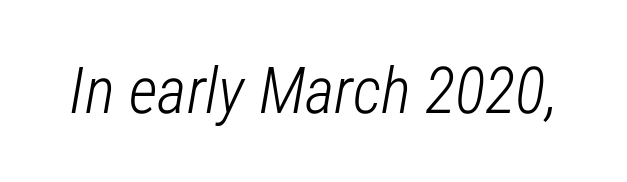
{"italic": "yes", "lean": "right", "slant_degrees": 12, "bold": "no", "weight": "light", "width": "condensed", "stroke_contrast": "low", "x_height": "medium", "monospaced": "no", "underline": "no", "letter_spacing": "normal", "letter_spacing_em": 0.0, "glyph_px": 64}
